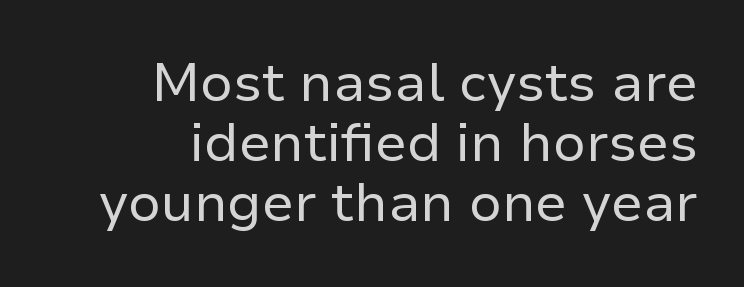
Q: Is the text bold? A: No.
Q: Is the text italic (slanted)? A: No, it is upright.
Q: Is the typeface a serif or a sans-serif typeface? A: Sans-serif.
Q: Is the text underlined? A: No.
Q: How is the paragraph aligned? A: Right-aligned.
Q: Is the spacing between letters normal or unusually wide? A: Normal.
Q: Is the spacing between lines tight, normal or loose? A: Tight.
Q: Width (condensed, normal, or wide)? A: Normal.
Q: Stroke contrast? A: Low.
Q: x-height? A: Medium.
Q: Monospaced? A: No.
